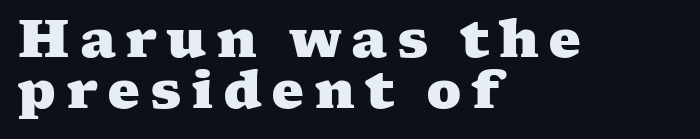
The rendering shows small feet on the letterforms — a serif design. Proportional: the letters do not fall into vertical columns. The block of text is dense from top to bottom, with scant space between rows. Caption: bold face, heavy strokes. The glyphs are unaccompanied by any horizontal stroke below them.
